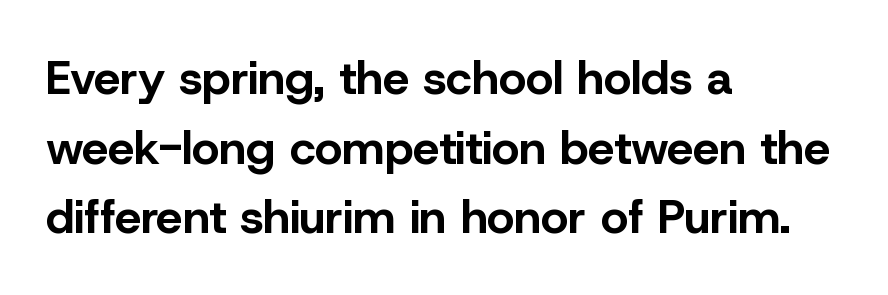
The image shows 47 px bold sans-serif type, upright; set left-aligned, normal line spacing (1.48x), normal letter spacing, not underlined; low stroke contrast and a medium x-height.
